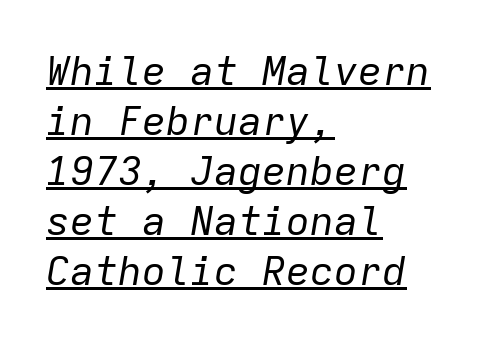
The passage shown leans; its letterforms are oblique. Stroke mass is kept to a normal reading level or below. How would I describe the line gaps? Plain and ordinary. Nothing unusual about the tracking: characters are spaced as the font intends.
